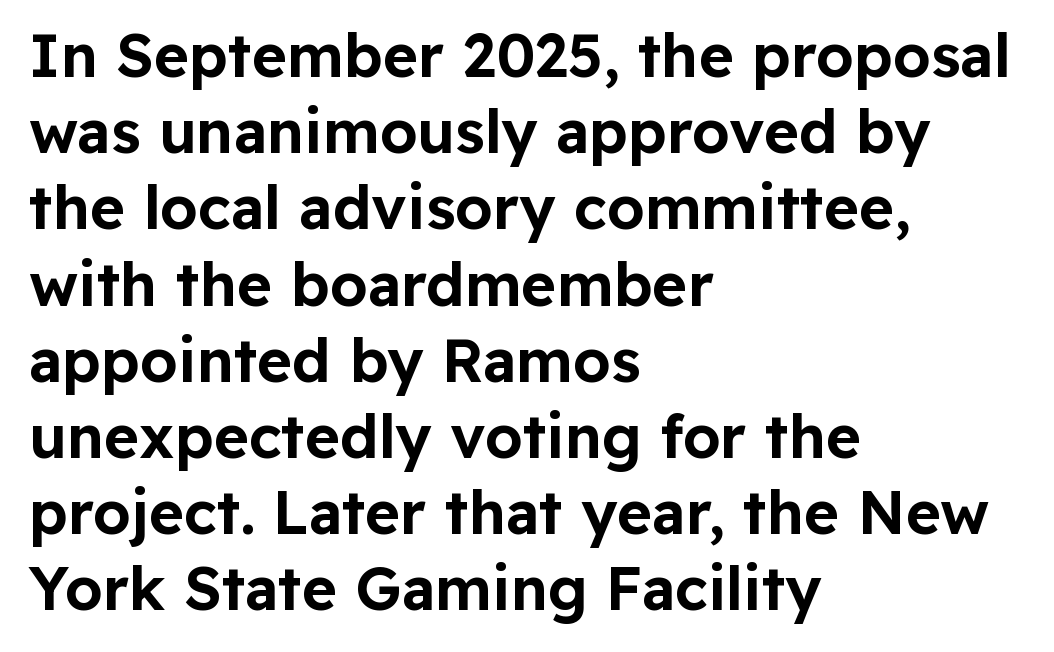
Q: Is the text italic (slanted)? A: No, it is upright.
Q: Is the typeface a serif or a sans-serif typeface? A: Sans-serif.
Q: Is the text underlined? A: No.
Q: How is the paragraph aligned? A: Left-aligned.
Q: Is the spacing between letters normal or unusually wide? A: Normal.
Q: Is the spacing between lines tight, normal or loose? A: Normal.
Q: Width (condensed, normal, or wide)? A: Normal.
Q: Stroke contrast? A: Low.
Q: x-height? A: Medium.
Q: Monospaced? A: No.
